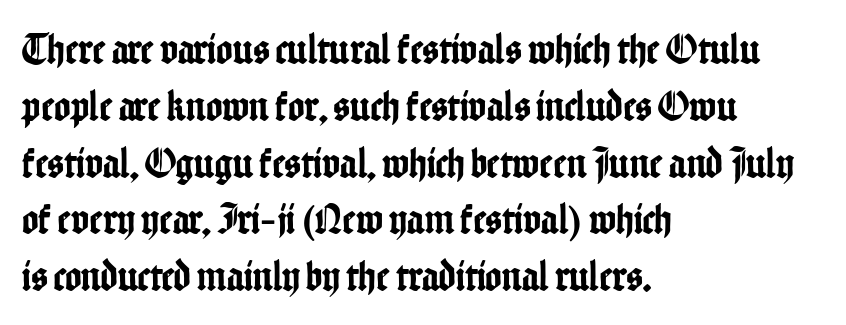
Nothing unusual about the tracking: characters are spaced as the font intends. These lines stack with their left ends in a neat column. The foot of each line stays bare and open. Is there much room between lines? A standard amount, neither cramped nor airy.
